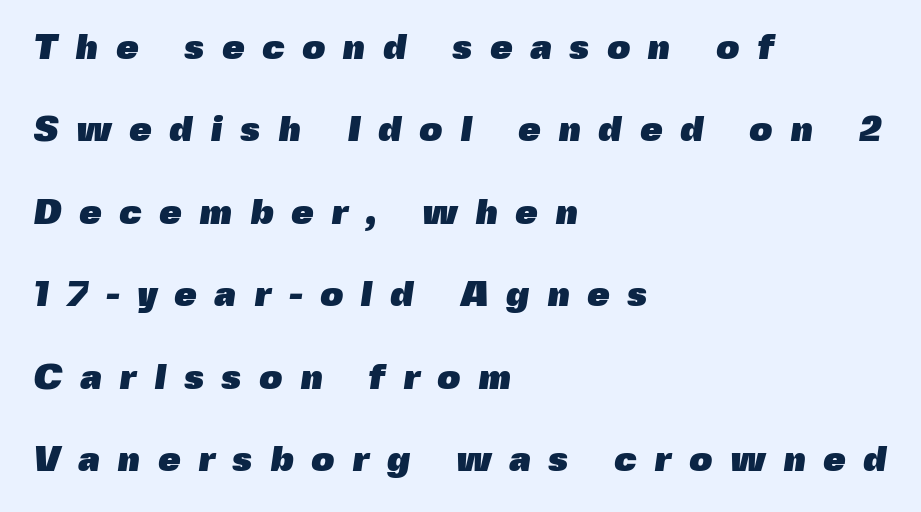
{"serif": "no", "bold": "yes", "weight": "heavy", "width": "normal", "x_height": "medium", "monospaced": "no", "underline": "no", "align": "left", "line_spacing": "loose", "line_spacing_ratio": 2.29, "letter_spacing": "wide", "letter_spacing_em": 0.49, "glyph_px": 36}
